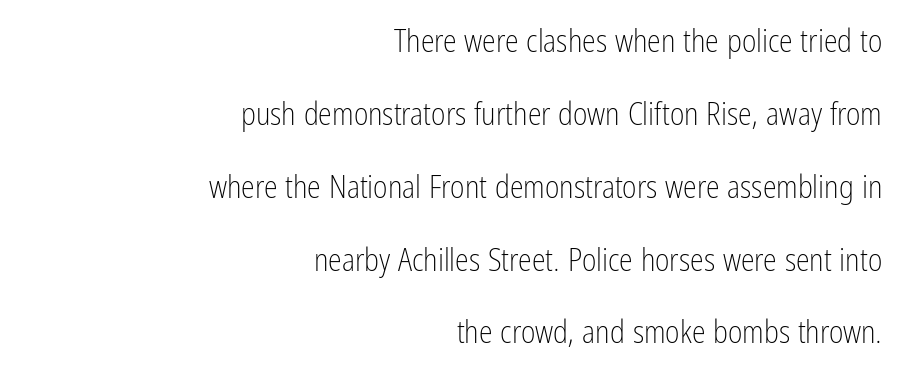
{"serif": "no", "italic": "no", "bold": "no", "weight": "light", "width": "condensed", "stroke_contrast": "low", "x_height": "medium", "monospaced": "no", "underline": "no", "align": "right", "line_spacing": "loose", "line_spacing_ratio": 2.35, "letter_spacing": "normal", "letter_spacing_em": 0.0, "glyph_px": 31}
